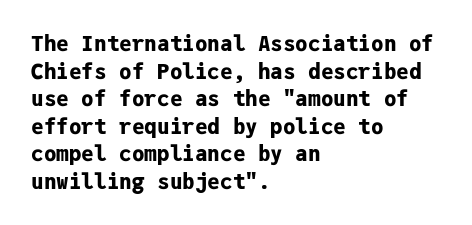
{"italic": "no", "bold": "yes", "underline": "no", "align": "left", "line_spacing": "normal", "line_spacing_ratio": 1.31, "letter_spacing": "normal", "letter_spacing_em": 0.0, "glyph_px": 21}
